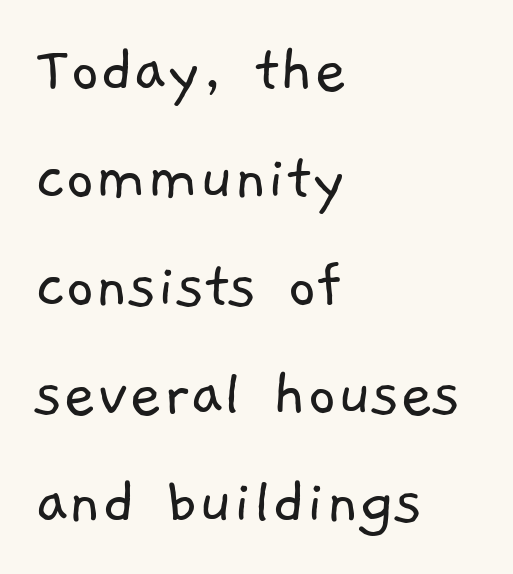
Q: Is the text bold? A: No.
Q: Is the typeface a serif or a sans-serif typeface? A: Sans-serif.
Q: Is the text underlined? A: No.
Q: How is the paragraph aligned? A: Left-aligned.
Q: Is the spacing between letters normal or unusually wide? A: Normal.
Q: Is the spacing between lines tight, normal or loose? A: Normal.
Q: Width (condensed, normal, or wide)? A: Normal.
Q: Stroke contrast? A: Low.
Q: x-height? A: Medium.
Q: Monospaced? A: No.
